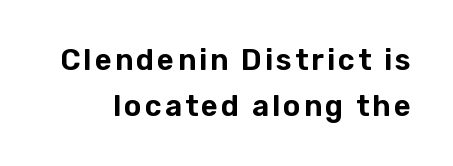
The letters advance in unequal steps, a hallmark of proportional type. To sum up the face: it is a sans, with no serifs. The vertical gap from one line to the next is medium. Upright lettering throughout.
